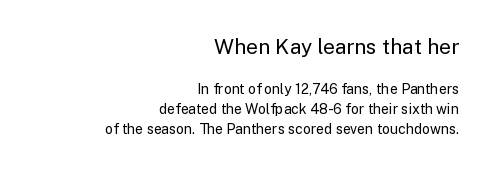
The image shows 21 px text type, upright; set right-aligned, normal line spacing (1.41x), normal letter spacing, not underlined; the first (top) block is 1.5x larger.
